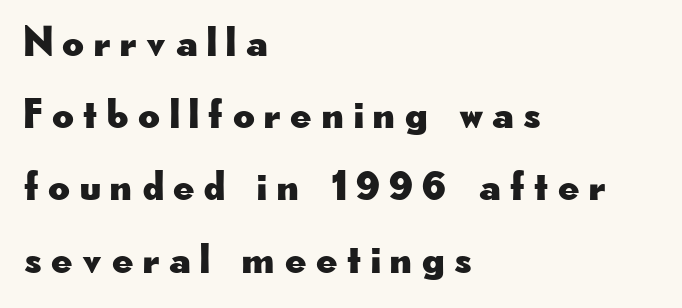
{"serif": "no", "italic": "no", "width": "wide", "stroke_contrast": "low", "x_height": "small", "monospaced": "no", "underline": "no", "align": "left", "line_spacing_ratio": 1.72, "letter_spacing": "wide", "letter_spacing_em": 0.23, "glyph_px": 42}
